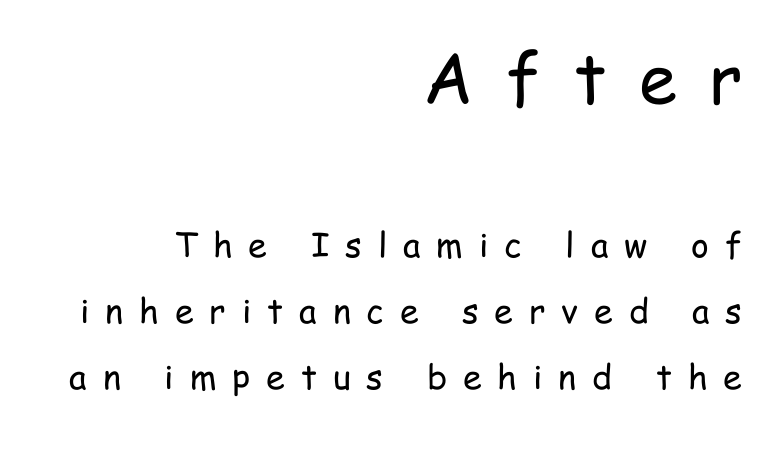
A light-to-regular cut is what we see here. Note: larger setting up top, smaller setting below. The face used here is a sans, in the tradition of grotesques and geometrics. In terms of leading, this rendering errs on the spacious side. This sample uses expanded letter spacing, leaving extra air between glyphs. Quick note: underline off.
